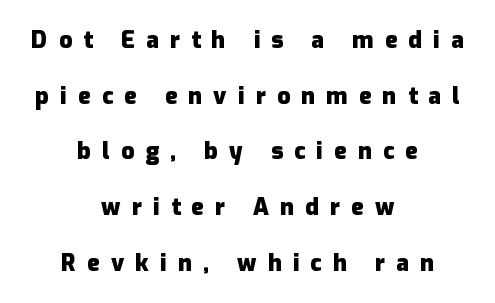
How heavy is the stroke? Heavy — this is a bold. A typesetter would mark this as roman, not italic. Underline: absent. Widely set lines give the paragraph a tall, airy silhouette.
